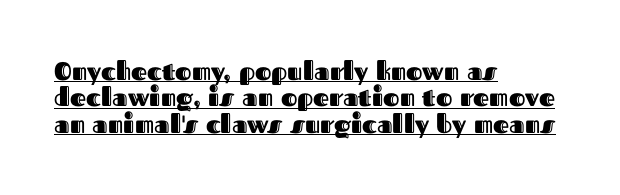
The image shows 25 px text type, upright; set left-aligned, tight line spacing (1.06x), normal letter spacing, underlined.
